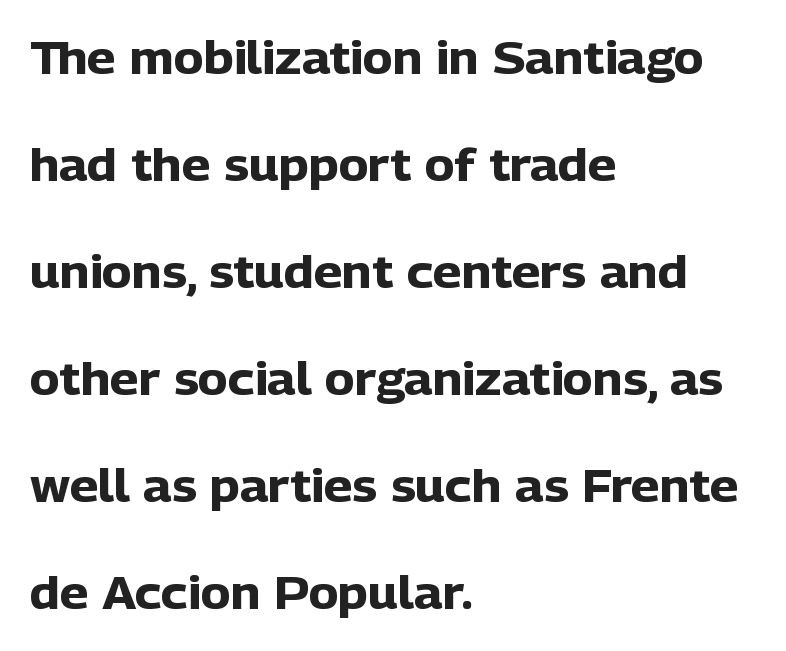
Q: Is the text bold? A: Yes.
Q: Is the text italic (slanted)? A: No, it is upright.
Q: Is the typeface a serif or a sans-serif typeface? A: Sans-serif.
Q: Is the text underlined? A: No.
Q: How is the paragraph aligned? A: Left-aligned.
Q: Is the spacing between letters normal or unusually wide? A: Normal.
Q: Is the spacing between lines tight, normal or loose? A: Loose.
Q: Width (condensed, normal, or wide)? A: Normal.
Q: Stroke contrast? A: Low.
Q: x-height? A: Medium.
Q: Monospaced? A: No.
